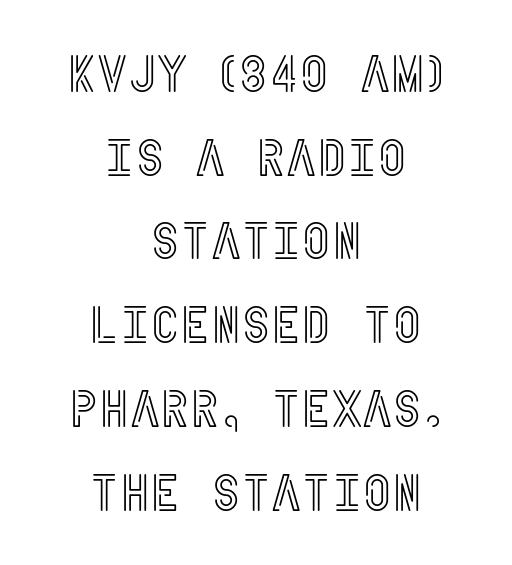
{"italic": "no", "width": "condensed", "x_height": "large", "underline": "no", "align": "center", "line_spacing": "normal", "line_spacing_ratio": 1.61, "letter_spacing": "normal", "letter_spacing_em": 0.0, "glyph_px": 52}
